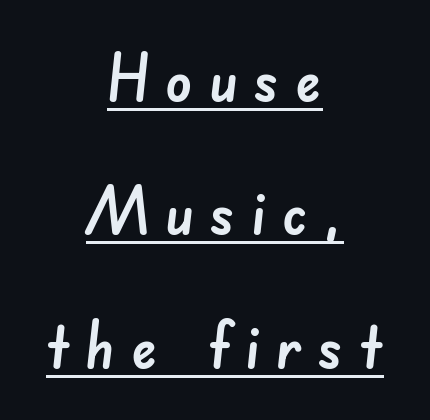
The image shows 66 px sans-serif type; set centered, loose line spacing (2.02x), unusually wide letter spacing (+0.24 em), underlined; low stroke contrast and a small x-height.
